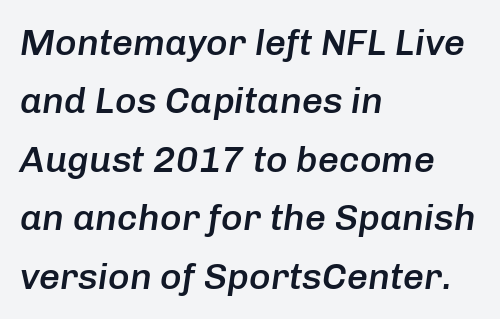
Clear beneath every line of the passage. These lines carry some extra weight — a demibold, not a full bold. Leftover space on each line is placed entirely after the last word. The horizontal fit of the characters is conventional and even. The passage shown leans; its letterforms are oblique.
